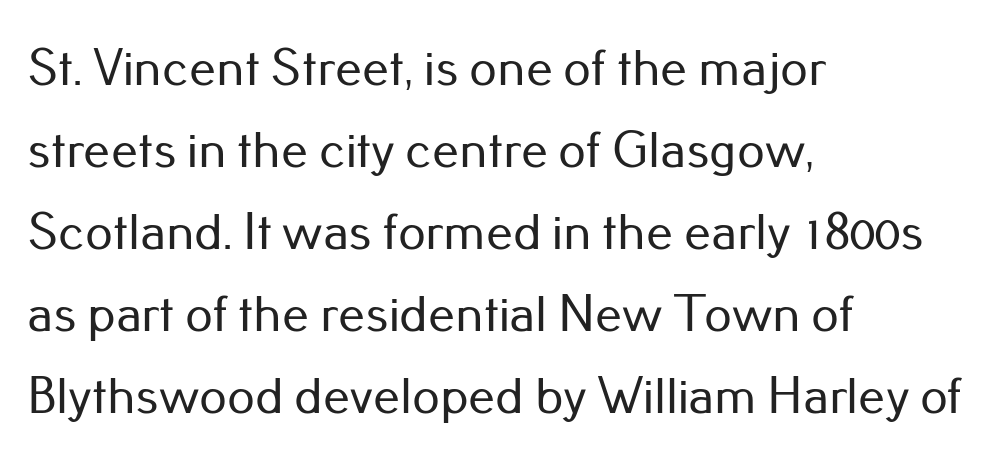
The image shows 54 px sans-serif type, upright; set left-aligned, normal line spacing (1.52x), normal letter spacing, not underlined; low stroke contrast and a small x-height.
